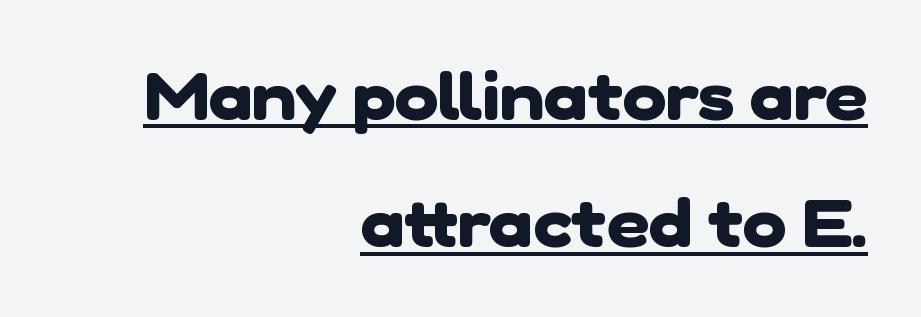
The image shows 66 px heavy sans-serif type; set right-aligned, loose line spacing (1.93x), normal letter spacing, underlined; low stroke contrast and a medium x-height.
